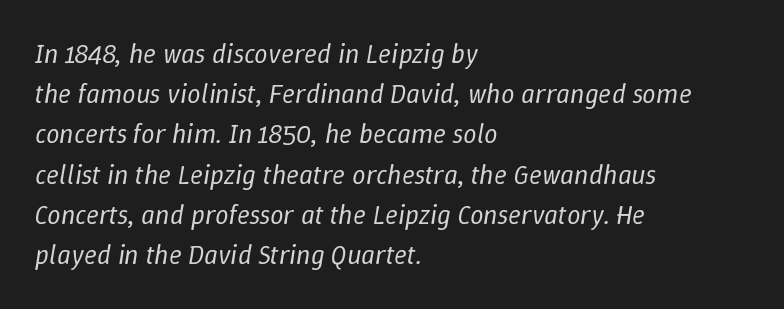
The image shows 27 px text type, italic (leaning right); set left-aligned, normal line spacing (1.49x), normal letter spacing, not underlined.
